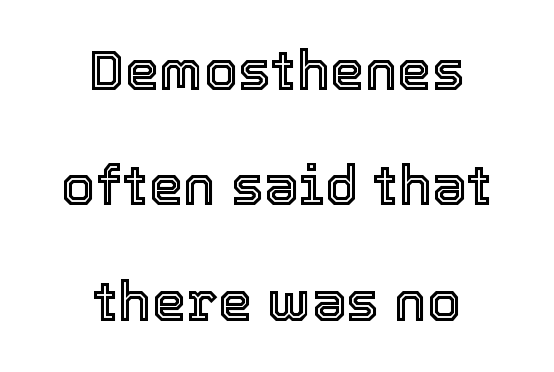
Think of a printed novel: that variable character pitch is what you see here. The line-height multiplier appears high, well above default. Posture: vertical. The whitespace from short lines is split evenly between both sides. Tracking value appears to be zero — textbook default spacing.
